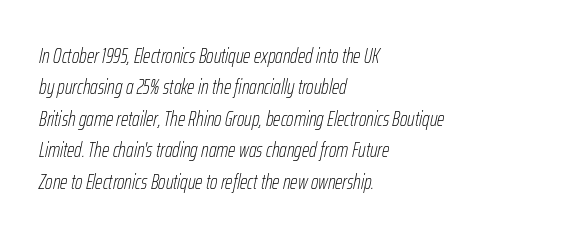
Q: Is the text bold? A: No.
Q: Is the text italic (slanted)? A: Yes, it leans right by about 12 degrees.
Q: Is the text underlined? A: No.
Q: How is the paragraph aligned? A: Left-aligned.
Q: Is the spacing between letters normal or unusually wide? A: Normal.
Q: Is the spacing between lines tight, normal or loose? A: Normal.
